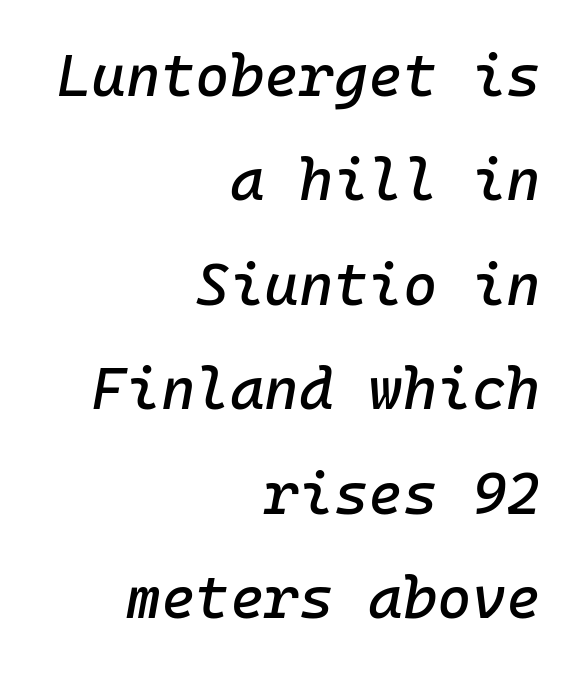
The image shows 59 px text type, italic (leaning right); set right-aligned, line spacing 1.77x, normal letter spacing, not underlined; low stroke contrast and a medium x-height.
